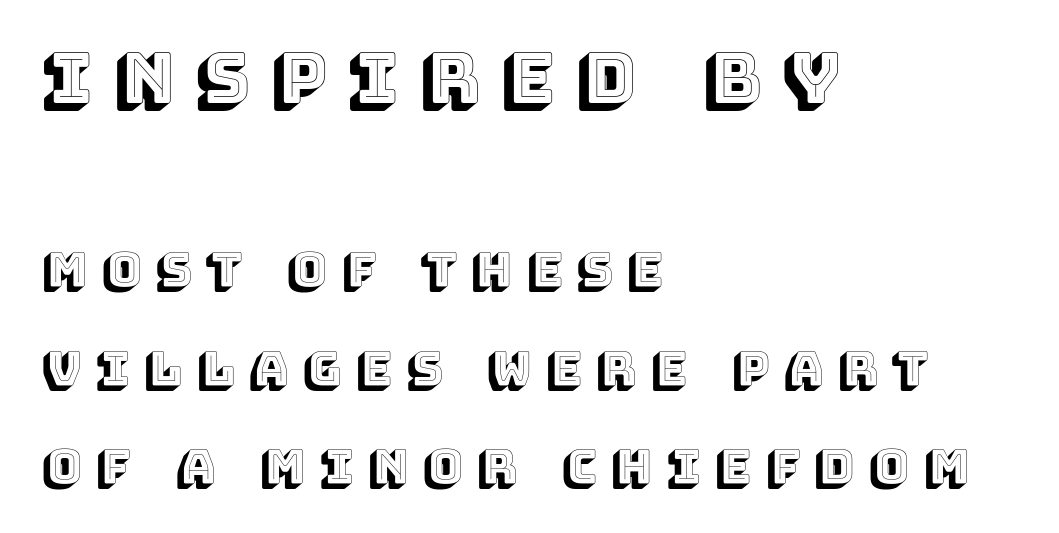
The image shows 70 px text type, upright; set left-aligned, loose line spacing (2.1x), unusually wide letter spacing (+0.32 em), not underlined; the first (top) block is 1.49x larger; a large x-height.
